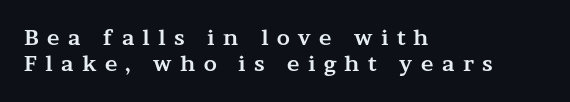
{"italic": "no", "bold": "yes", "underline": "no", "align": "left", "line_spacing": "normal", "line_spacing_ratio": 1.26, "letter_spacing": "wide", "letter_spacing_em": 0.39, "glyph_px": 21}
